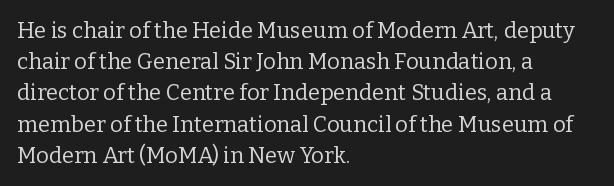
{"italic": "no", "bold": "no", "underline": "no", "align": "left", "line_spacing": "normal", "line_spacing_ratio": 1.42, "letter_spacing": "normal", "letter_spacing_em": 0.0, "glyph_px": 22}
